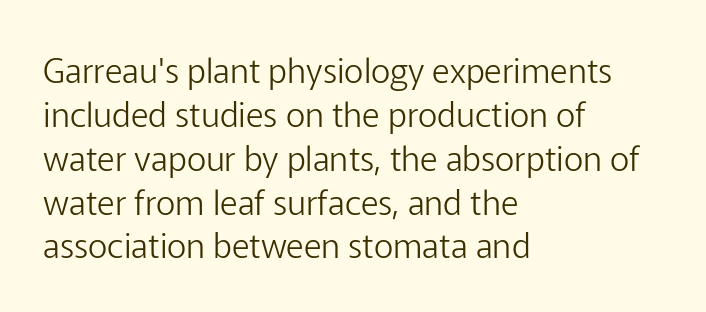
{"serif": "no", "italic": "no", "bold": "no", "weight": "light", "width": "normal", "stroke_contrast": "low", "x_height": "medium", "monospaced": "no", "underline": "no", "align": "left", "line_spacing": "normal", "line_spacing_ratio": 1.29, "letter_spacing": "normal", "letter_spacing_em": 0.0, "glyph_px": 34}
